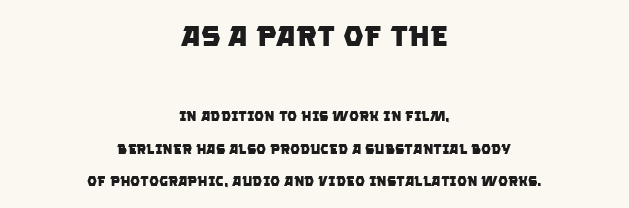
Anything drawn beneath the words? Only blank space. The rendering shrinks the type as you move from the upper chunk to the lower. I'd call this a sans setting — the letters go barefoot. Looks like regular typesetting: each glyph gets only the width it needs.
